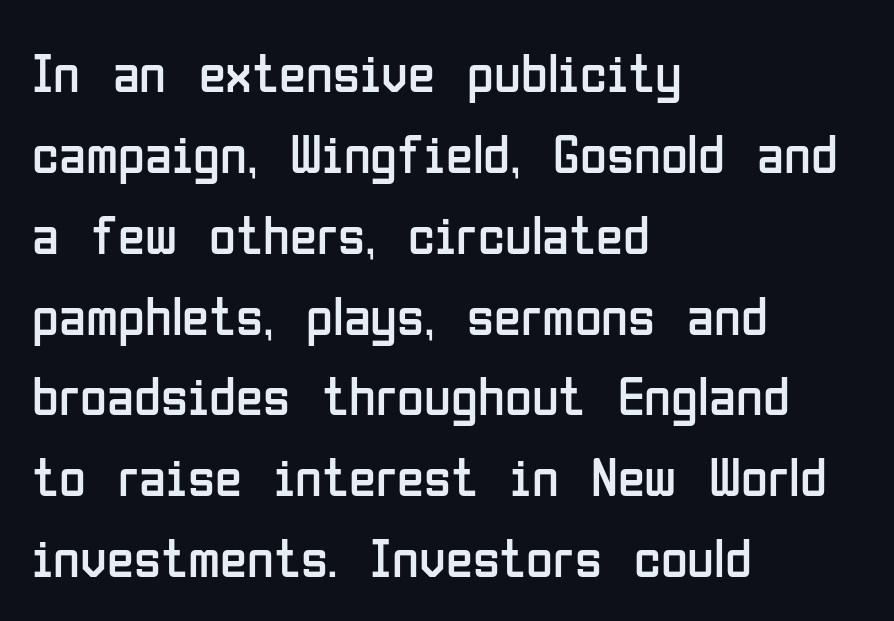
Caption: standard tracking, unaltered. Notice how the passage keeps a crisp vertical edge on the left only. The letters carry no serifs — their stems end cleanly without finishing strokes. The letters look calm and open, with moderate or lighter stems. The space between consecutive lines is moderate.
